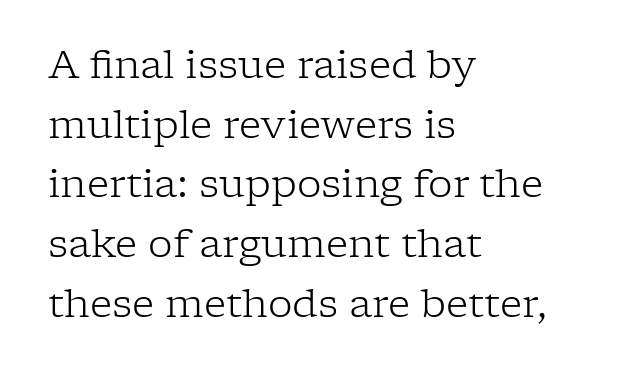
Q: Is the text bold? A: No.
Q: Is the text italic (slanted)? A: No, it is upright.
Q: Is the typeface a serif or a sans-serif typeface? A: Serif.
Q: Is the text underlined? A: No.
Q: How is the paragraph aligned? A: Left-aligned.
Q: Is the spacing between letters normal or unusually wide? A: Normal.
Q: Is the spacing between lines tight, normal or loose? A: Normal.
Q: Width (condensed, normal, or wide)? A: Normal.
Q: Stroke contrast? A: Low.
Q: x-height? A: Medium.
Q: Monospaced? A: No.
